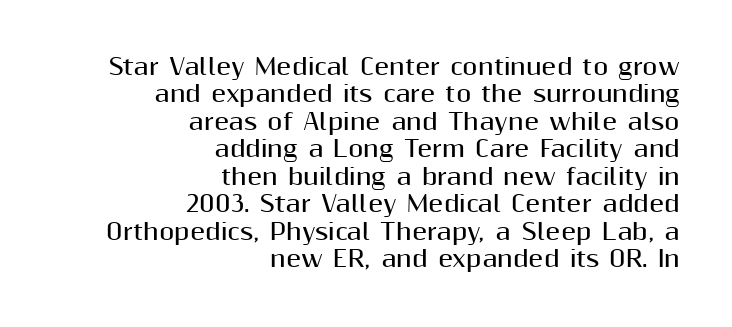
{"italic": "no", "bold": "yes", "underline": "no", "align": "right", "line_spacing": "normal", "line_spacing_ratio": 1.25, "letter_spacing": "normal", "letter_spacing_em": 0.0, "glyph_px": 22}
